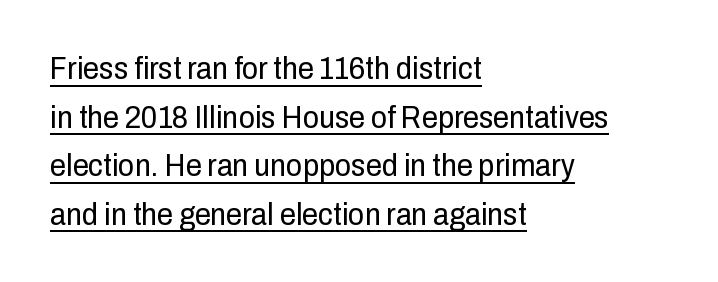
{"serif": "no", "italic": "no", "bold": "no", "weight": "regular", "width": "condensed", "stroke_contrast": "low", "x_height": "medium", "monospaced": "no", "underline": "yes", "align": "left", "line_spacing": "normal", "line_spacing_ratio": 1.52, "letter_spacing": "normal", "letter_spacing_em": 0.0, "glyph_px": 32}
